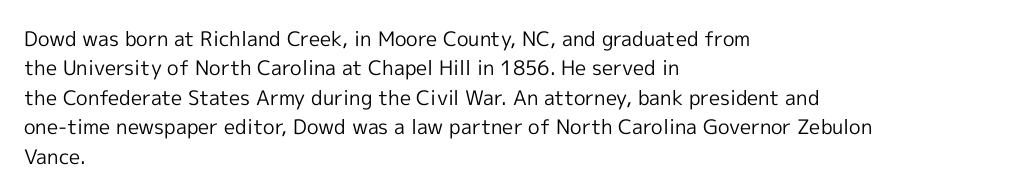
Look at the tracking — it's just the regular setting, nothing added. This sample keeps an unexceptional amount of space between lines. A typesetter would mark this as roman, not italic. Each row of text sits above clean, open space. Ink coverage per letter is moderate at most. This rendering uses left alignment, leaving the right contour irregular.
